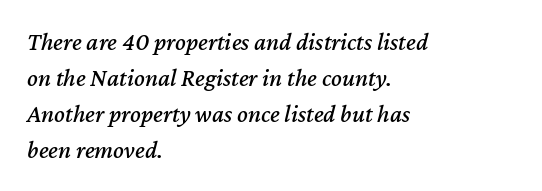
The letters are slanted; this is an italic face. Notice how descenders clear the ascenders below comfortably — that's standard leading. These lines keep a tight, regular rhythm from letter to letter. A classic flush-left, rag-right setting is used for this passage. Beneath every word, the page is bare.
